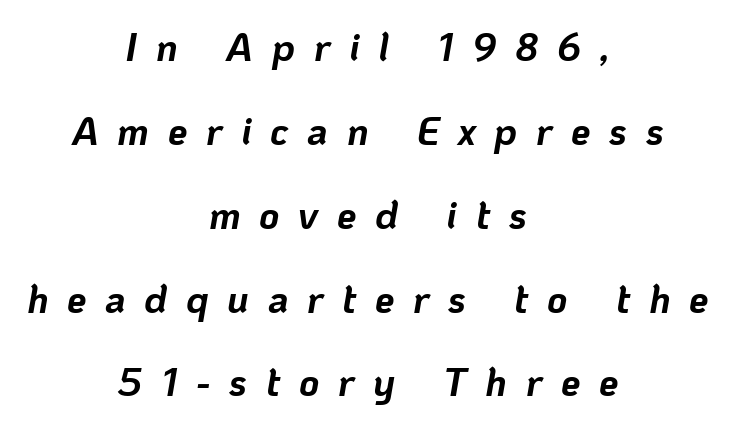
The image shows 39 px bold type, italic (leaning right); set centered, loose line spacing (2.15x), unusually wide letter spacing (+0.48 em), not underlined; low stroke contrast and a medium x-height.
